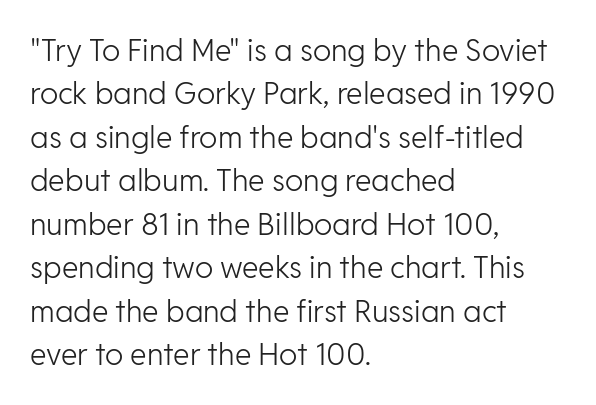
Q: Is the text bold? A: No.
Q: Is the text italic (slanted)? A: No, it is upright.
Q: Is the typeface a serif or a sans-serif typeface? A: Sans-serif.
Q: Is the text underlined? A: No.
Q: How is the paragraph aligned? A: Left-aligned.
Q: Is the spacing between letters normal or unusually wide? A: Normal.
Q: Is the spacing between lines tight, normal or loose? A: Normal.
Q: Width (condensed, normal, or wide)? A: Normal.
Q: Stroke contrast? A: Low.
Q: x-height? A: Medium.
Q: Monospaced? A: No.
